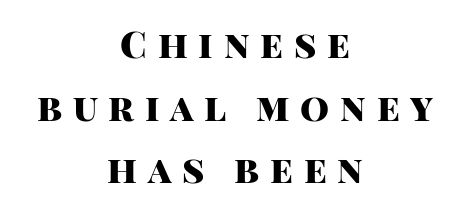
Q: Is the text bold? A: Yes.
Q: Is the text italic (slanted)? A: No, it is upright.
Q: Is the typeface a serif or a sans-serif typeface? A: Sans-serif.
Q: Is the text underlined? A: No.
Q: How is the paragraph aligned? A: Centered.
Q: Is the spacing between letters normal or unusually wide? A: Unusually wide.
Q: Is the spacing between lines tight, normal or loose? A: Normal.
Q: Width (condensed, normal, or wide)? A: Normal.
Q: Stroke contrast? A: High.
Q: x-height? A: Large.
Q: Monospaced? A: No.
